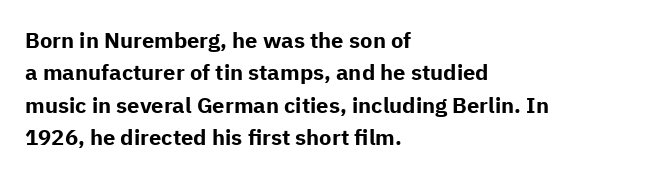
{"italic": "no", "bold": "yes", "underline": "no", "align": "left", "line_spacing": "normal", "line_spacing_ratio": 1.47, "letter_spacing": "normal", "letter_spacing_em": 0.0, "glyph_px": 22}
